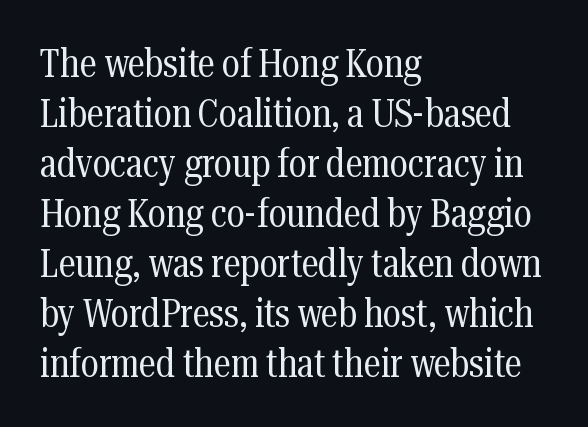
Q: Is the text bold? A: No.
Q: Is the text italic (slanted)? A: No, it is upright.
Q: Is the typeface a serif or a sans-serif typeface? A: Serif.
Q: Is the text underlined? A: No.
Q: How is the paragraph aligned? A: Left-aligned.
Q: Is the spacing between letters normal or unusually wide? A: Normal.
Q: Is the spacing between lines tight, normal or loose? A: Normal.
Q: Width (condensed, normal, or wide)? A: Condensed.
Q: Stroke contrast? A: Medium.
Q: x-height? A: Medium.
Q: Monospaced? A: No.
